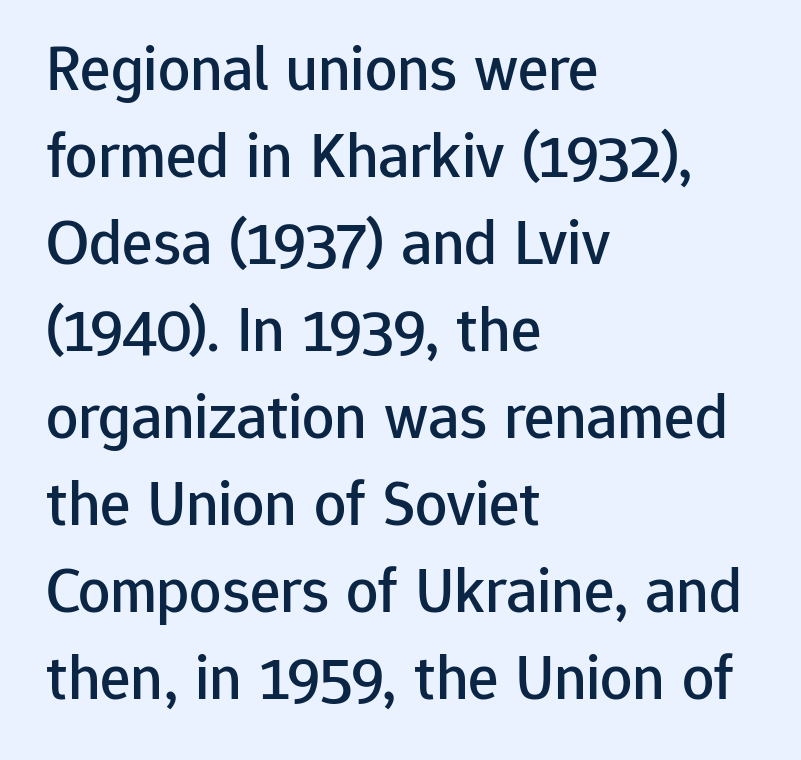
{"serif": "no", "italic": "no", "width": "normal", "stroke_contrast": "low", "x_height": "medium", "monospaced": "no", "underline": "no", "align": "left", "line_spacing": "normal", "line_spacing_ratio": 1.36, "letter_spacing": "normal", "letter_spacing_em": 0.0, "glyph_px": 64}
